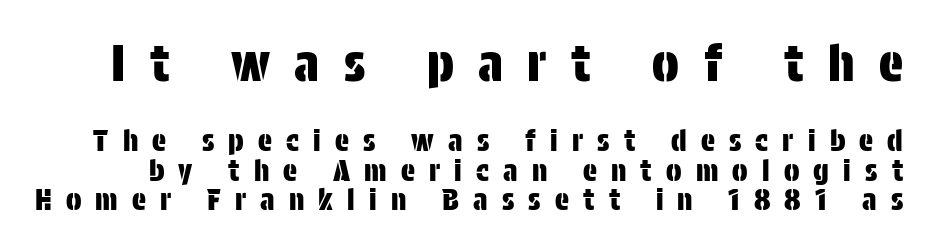
Q: Is the text italic (slanted)? A: No, it is upright.
Q: Is the typeface a serif or a sans-serif typeface? A: Sans-serif.
Q: Is the text underlined? A: No.
Q: Is the spacing between letters normal or unusually wide? A: Unusually wide.
Q: Is the spacing between lines tight, normal or loose? A: Tight.
Q: Which block of text is set in a larger size, the first (top) or the second (bottom)? A: The first (top) one.
Q: Width (condensed, normal, or wide)? A: Condensed.
Q: Stroke contrast? A: Low.
Q: x-height? A: Large.
Q: Monospaced? A: No.
